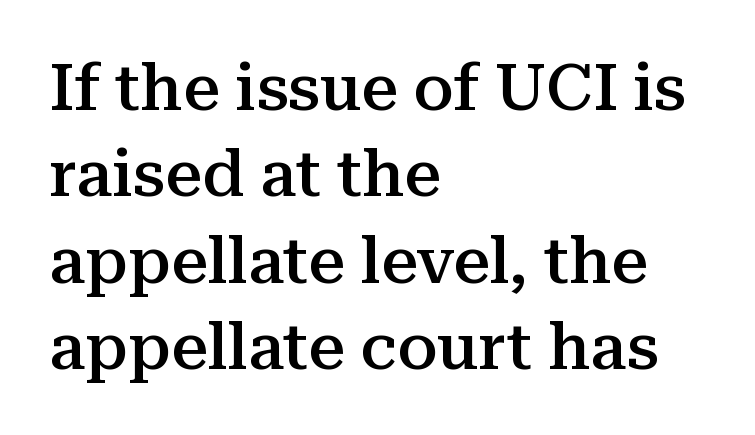
Q: Is the text bold? A: Semi-bold.
Q: Is the text italic (slanted)? A: No, it is upright.
Q: Is the typeface a serif or a sans-serif typeface? A: Serif.
Q: Is the text underlined? A: No.
Q: How is the paragraph aligned? A: Left-aligned.
Q: Is the spacing between letters normal or unusually wide? A: Normal.
Q: Is the spacing between lines tight, normal or loose? A: Normal.
Q: Width (condensed, normal, or wide)? A: Normal.
Q: Stroke contrast? A: Medium.
Q: x-height? A: Medium.
Q: Monospaced? A: No.
